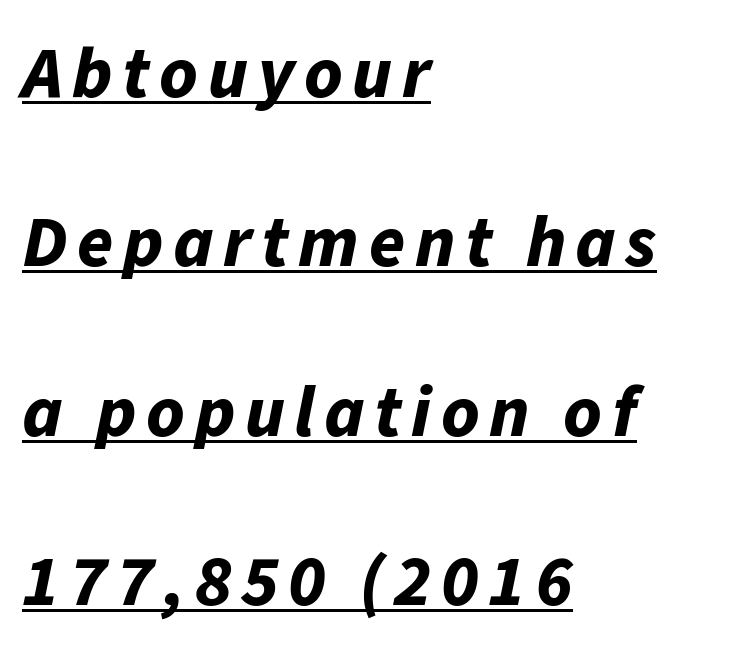
{"italic": "yes", "lean": "right", "slant_degrees": 11, "bold": "yes", "weight": "bold", "width": "normal", "stroke_contrast": "low", "x_height": "medium", "monospaced": "no", "underline": "yes", "align": "left", "line_spacing": "loose", "line_spacing_ratio": 2.32, "glyph_px": 73}
